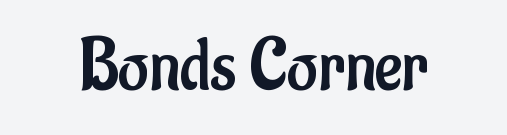
Words float on clear page, feet unadorned. Note: no serifs on the glyphs. The cut favours lightness, reaching ordinary text weight at its darkest. Is this a fixed-width face? No — the glyphs have proportional, varying widths. A typesetter would mark this as roman, not italic. Compared with typical body copy, the letter spacing here is the same.
